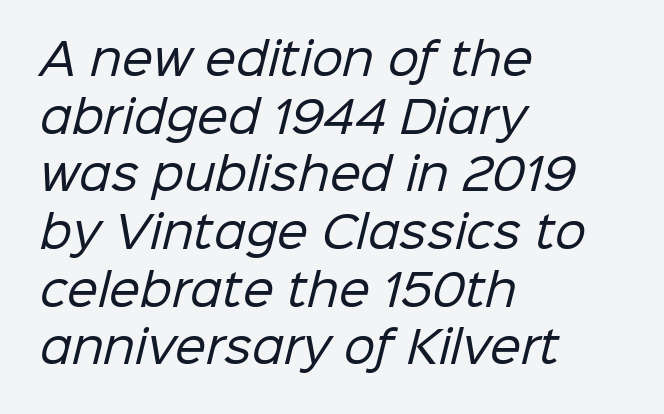
A typesetter would call this leading conventional body-copy spacing. Ink coverage per letter is moderate at most. Observe the absence of serifs on each vertical stroke in this sample. The passage is arranged the way most books set body copy — flush left.
